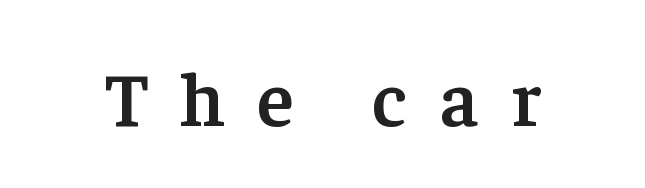
{"serif": "yes", "italic": "no", "bold": "semi", "weight": "semibold", "width": "normal", "stroke_contrast": "low", "x_height": "medium", "monospaced": "no", "underline": "no", "letter_spacing": "wide", "letter_spacing_em": 0.42, "glyph_px": 77}
